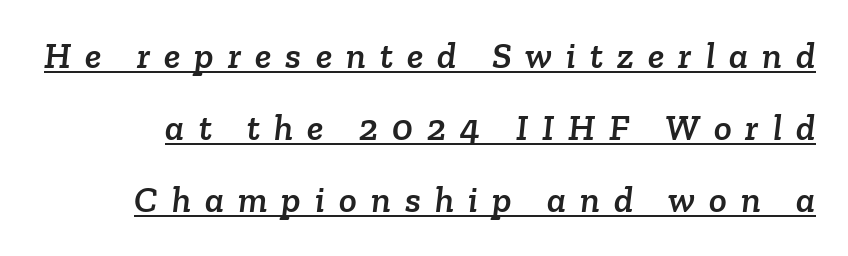
{"serif": "yes", "width": "normal", "stroke_contrast": "low", "x_height": "medium", "monospaced": "no", "underline": "yes", "line_spacing": "loose", "line_spacing_ratio": 1.95, "letter_spacing": "wide", "letter_spacing_em": 0.38, "glyph_px": 37}
